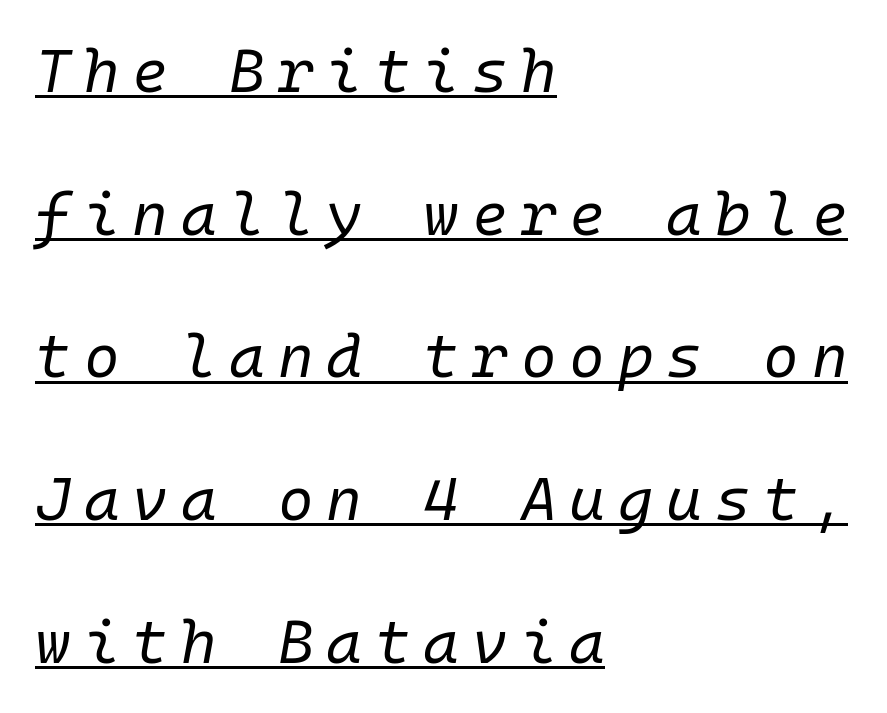
The image shows 61 px regular-weight type, italic (leaning right), monospaced; set left-aligned, loose line spacing (2.34x), unusually wide letter spacing (+0.21 em), underlined; low stroke contrast and a medium x-height.
